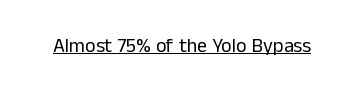
Q: Is the text bold? A: No.
Q: Is the text italic (slanted)? A: No, it is upright.
Q: Is the text underlined? A: Yes.
Q: Is the spacing between letters normal or unusually wide? A: Normal.
